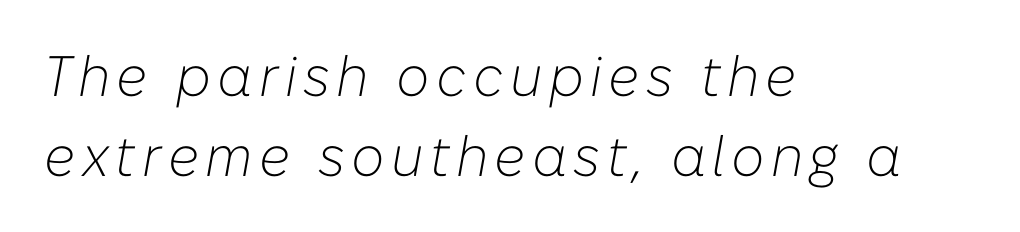
Q: Is the text bold? A: No.
Q: Is the text italic (slanted)? A: Yes, it leans right by about 10 degrees.
Q: Is the text underlined? A: No.
Q: How is the paragraph aligned? A: Left-aligned.
Q: Is the spacing between lines tight, normal or loose? A: Normal.
Q: Width (condensed, normal, or wide)? A: Normal.
Q: Stroke contrast? A: Low.
Q: x-height? A: Medium.
Q: Monospaced? A: No.
